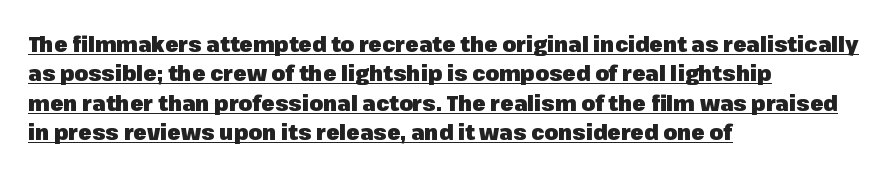
The image shows 22 px bold type, upright; set left-aligned, normal line spacing (1.33x), normal letter spacing, underlined.
